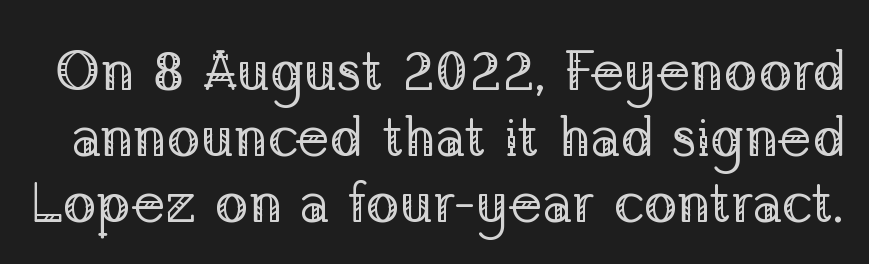
Q: Is the text bold? A: No.
Q: Is the text italic (slanted)? A: No, it is upright.
Q: Is the typeface a serif or a sans-serif typeface? A: Serif.
Q: Is the text underlined? A: No.
Q: Is the spacing between letters normal or unusually wide? A: Normal.
Q: Width (condensed, normal, or wide)? A: Normal.
Q: Stroke contrast? A: Low.
Q: x-height? A: Medium.
Q: Monospaced? A: No.
